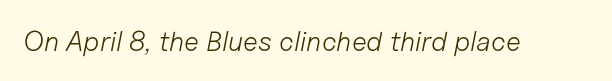
The image shows 28 px light type, italic (leaning right); set normal letter spacing, not underlined; low stroke contrast and a medium x-height.
